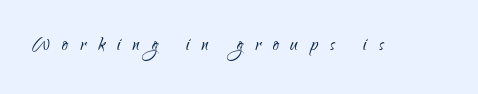
{"bold": "no", "underline": "no", "letter_spacing": "wide", "letter_spacing_em": 0.5, "glyph_px": 24}
